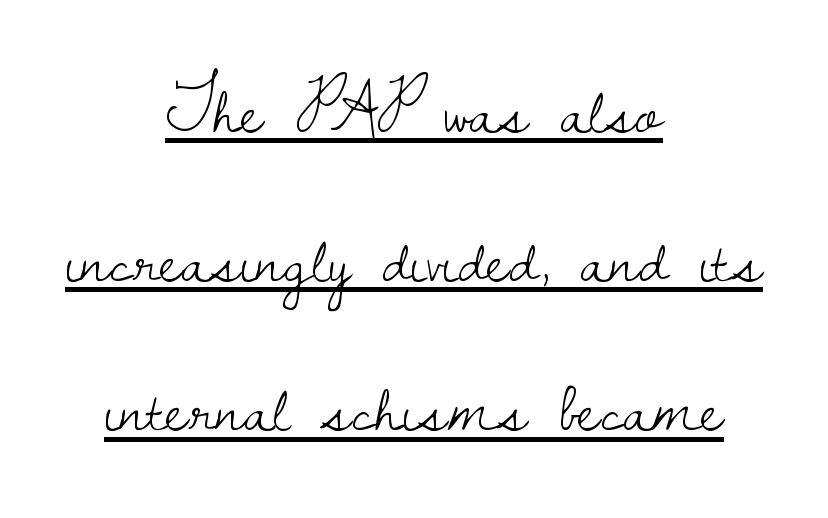
Q: Is the text bold? A: No.
Q: Is the text italic (slanted)? A: Yes.
Q: Is the typeface a serif or a sans-serif typeface? A: Serif.
Q: Is the text underlined? A: Yes.
Q: How is the paragraph aligned? A: Centered.
Q: Is the spacing between letters normal or unusually wide? A: Normal.
Q: Is the spacing between lines tight, normal or loose? A: Loose.
Q: Width (condensed, normal, or wide)? A: Normal.
Q: Stroke contrast? A: Low.
Q: x-height? A: Small.
Q: Monospaced? A: No.
